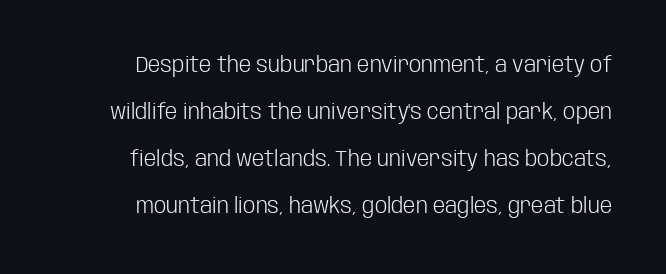
Notice how the stems are strictly vertical — no italics here. Each word holds together tightly as a unit, with standard inter-letter gaps. Type without underlining. Heft: none added — not bold. A great deal of white space separates one row of letters from the next.
